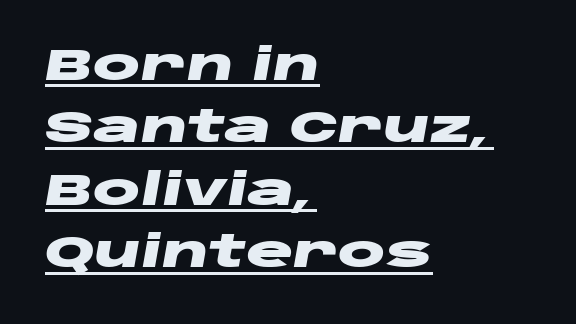
{"italic": "yes", "lean": "right", "slant_degrees": 10, "bold": "yes", "weight": "heavy", "width": "wide", "stroke_contrast": "low", "x_height": "large", "monospaced": "no", "underline": "yes", "align": "left", "line_spacing": "normal", "line_spacing_ratio": 1.42, "letter_spacing": "normal", "letter_spacing_em": 0.0, "glyph_px": 44}
